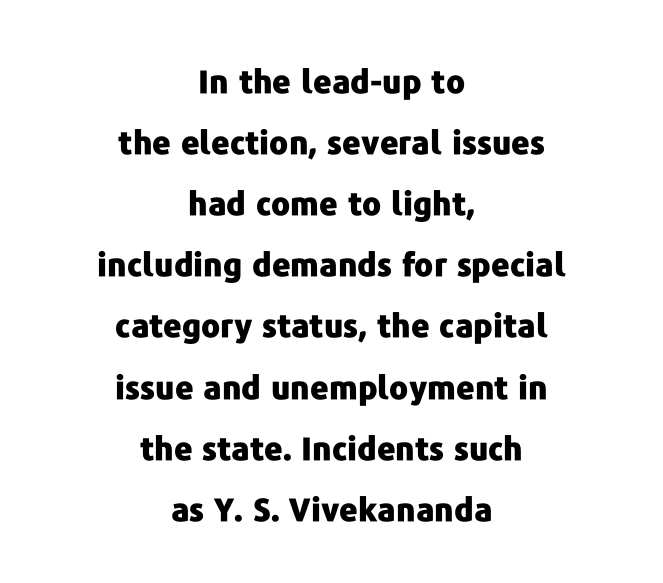
The image shows 32 px heavy sans-serif type, upright; set centered, loose line spacing (1.91x), normal letter spacing, not underlined; low stroke contrast and a medium x-height.
